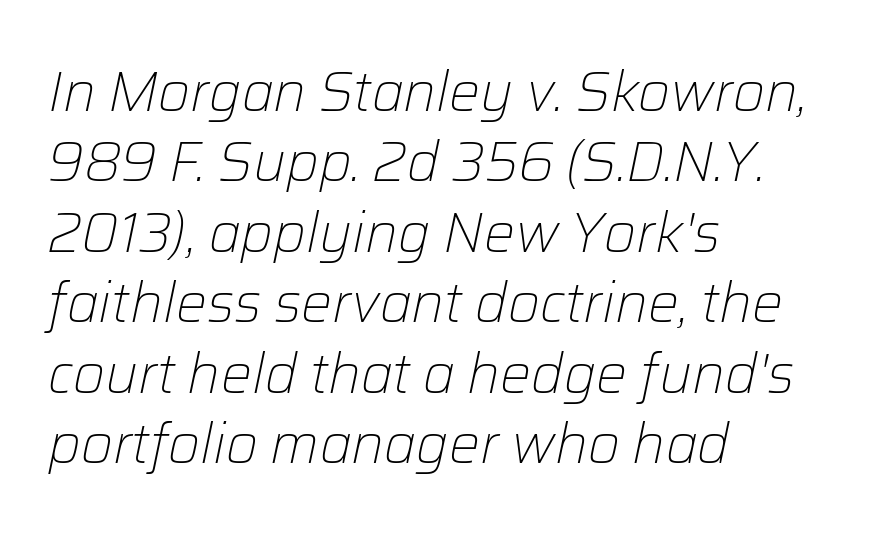
Quick note: italic. Caption: multi-line text, flush left, ragged right. Check under the words: just untouched page. These glyphs show unthickened strokes, regular width or finer.
